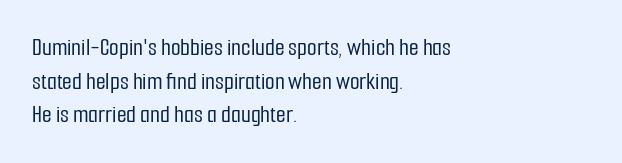
{"italic": "no", "underline": "no", "align": "left", "line_spacing": "normal", "line_spacing_ratio": 1.35, "letter_spacing": "normal", "letter_spacing_em": 0.0, "glyph_px": 25}
